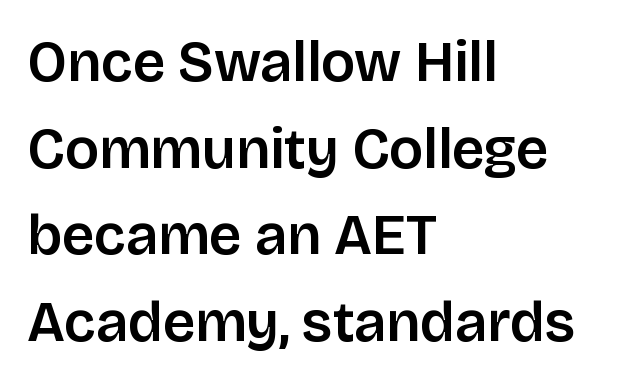
Q: Is the text italic (slanted)? A: No, it is upright.
Q: Is the typeface a serif or a sans-serif typeface? A: Sans-serif.
Q: Is the text underlined? A: No.
Q: How is the paragraph aligned? A: Left-aligned.
Q: Is the spacing between letters normal or unusually wide? A: Normal.
Q: Is the spacing between lines tight, normal or loose? A: Normal.
Q: Width (condensed, normal, or wide)? A: Normal.
Q: Stroke contrast? A: Low.
Q: x-height? A: Large.
Q: Monospaced? A: No.
